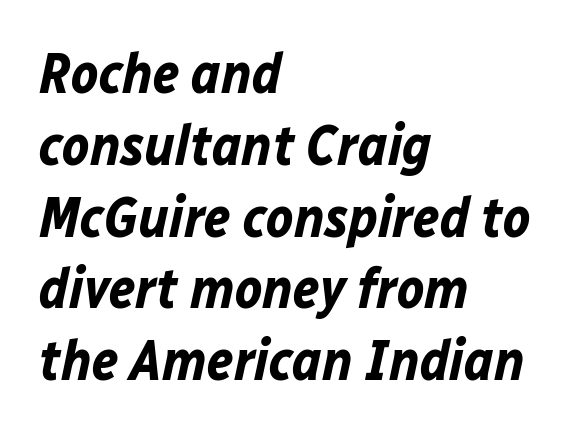
Q: Is the text bold? A: Yes.
Q: Is the text italic (slanted)? A: Yes, it leans right by about 12 degrees.
Q: Is the text underlined? A: No.
Q: How is the paragraph aligned? A: Left-aligned.
Q: Is the spacing between letters normal or unusually wide? A: Normal.
Q: Is the spacing between lines tight, normal or loose? A: Normal.
Q: Width (condensed, normal, or wide)? A: Normal.
Q: Stroke contrast? A: Low.
Q: x-height? A: Medium.
Q: Monospaced? A: No.
